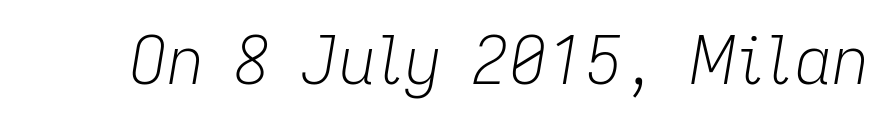
Compared with typical body copy, the letter spacing here is the same. This sample uses an oblique cut, with every glyph tilted off the vertical. A quiet, ordinary-to-light weight characterises the typeface. Here the designer chose a conventional face with non-uniform glyph widths. Check the space under the baseline: it is left empty.
